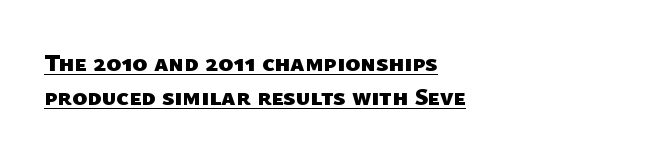
{"bold": "yes", "underline": "yes", "align": "left", "line_spacing": "normal", "line_spacing_ratio": 1.38, "letter_spacing": "normal", "letter_spacing_em": 0.0, "glyph_px": 25}
